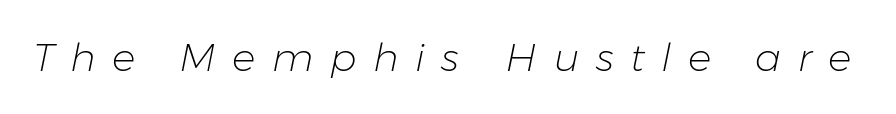
The image shows 39 px light type, italic (leaning right); set unusually wide letter spacing (+0.42 em), not underlined; low stroke contrast and a medium x-height.
